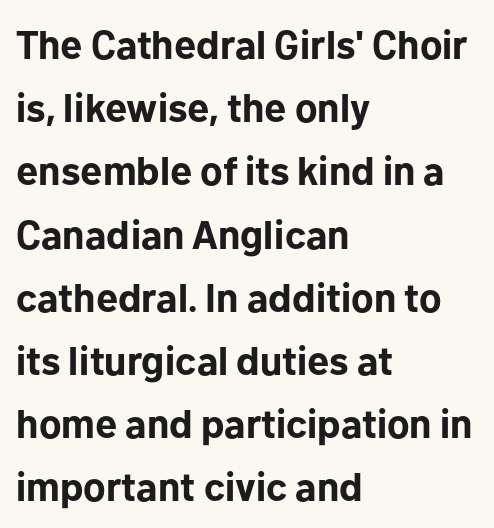
Q: Is the text bold? A: Yes.
Q: Is the text italic (slanted)? A: No, it is upright.
Q: Is the typeface a serif or a sans-serif typeface? A: Sans-serif.
Q: Is the text underlined? A: No.
Q: How is the paragraph aligned? A: Left-aligned.
Q: Is the spacing between letters normal or unusually wide? A: Normal.
Q: Is the spacing between lines tight, normal or loose? A: Normal.
Q: Width (condensed, normal, or wide)? A: Normal.
Q: Stroke contrast? A: Low.
Q: x-height? A: Medium.
Q: Monospaced? A: No.
